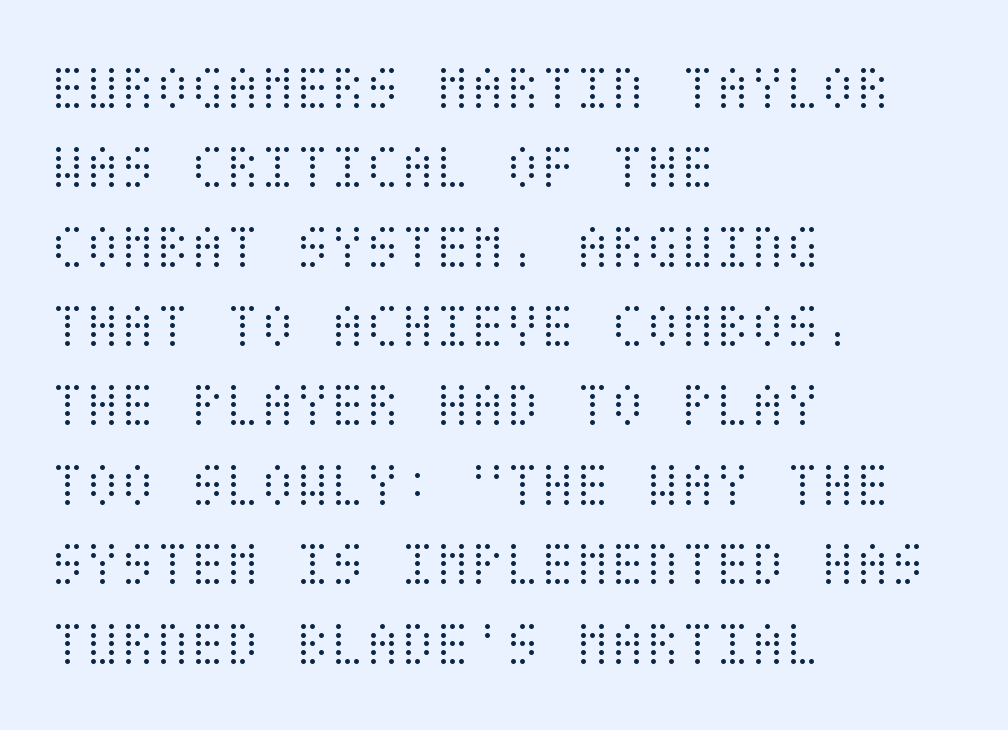
Q: Is the text bold? A: No.
Q: Is the text italic (slanted)? A: No, it is upright.
Q: Is the text underlined? A: No.
Q: How is the paragraph aligned? A: Left-aligned.
Q: Is the spacing between letters normal or unusually wide? A: Normal.
Q: Width (condensed, normal, or wide)? A: Condensed.
Q: Stroke contrast? A: Medium.
Q: x-height? A: Large.
